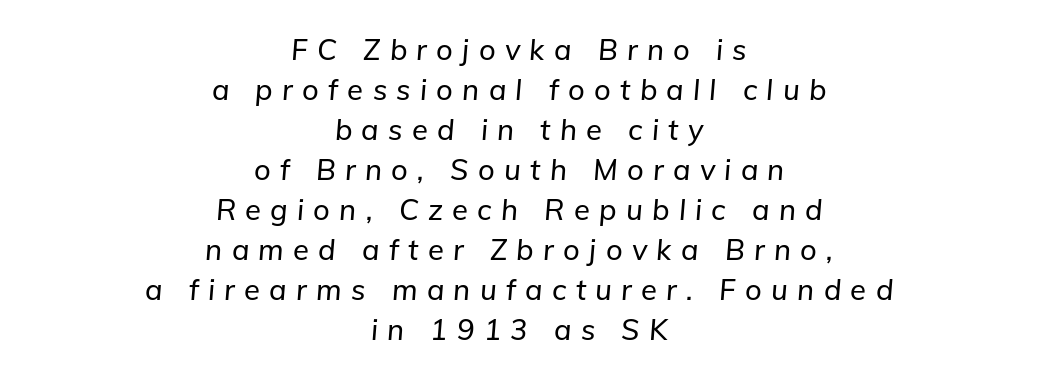
Q: Is the text italic (slanted)? A: Yes, it leans right by about 5 degrees.
Q: Is the text underlined? A: No.
Q: How is the paragraph aligned? A: Centered.
Q: Is the spacing between letters normal or unusually wide? A: Unusually wide.
Q: Is the spacing between lines tight, normal or loose? A: Normal.
Q: Width (condensed, normal, or wide)? A: Normal.
Q: Stroke contrast? A: Low.
Q: x-height? A: Medium.
Q: Monospaced? A: No.
